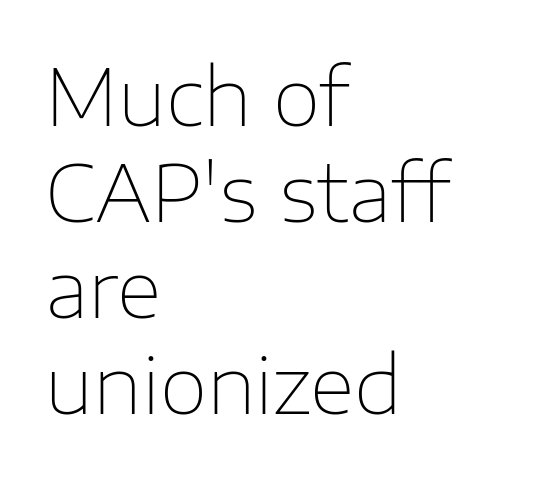
Q: Is the text bold? A: No.
Q: Is the text italic (slanted)? A: No, it is upright.
Q: Is the typeface a serif or a sans-serif typeface? A: Sans-serif.
Q: Is the text underlined? A: No.
Q: How is the paragraph aligned? A: Left-aligned.
Q: Is the spacing between letters normal or unusually wide? A: Normal.
Q: Width (condensed, normal, or wide)? A: Normal.
Q: Stroke contrast? A: Low.
Q: x-height? A: Medium.
Q: Monospaced? A: No.
